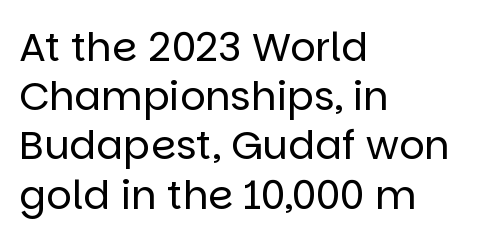
Q: Is the text bold? A: No.
Q: Is the text italic (slanted)? A: No, it is upright.
Q: Is the typeface a serif or a sans-serif typeface? A: Sans-serif.
Q: Is the text underlined? A: No.
Q: How is the paragraph aligned? A: Left-aligned.
Q: Is the spacing between letters normal or unusually wide? A: Normal.
Q: Width (condensed, normal, or wide)? A: Normal.
Q: Stroke contrast? A: Low.
Q: x-height? A: Large.
Q: Monospaced? A: No.
